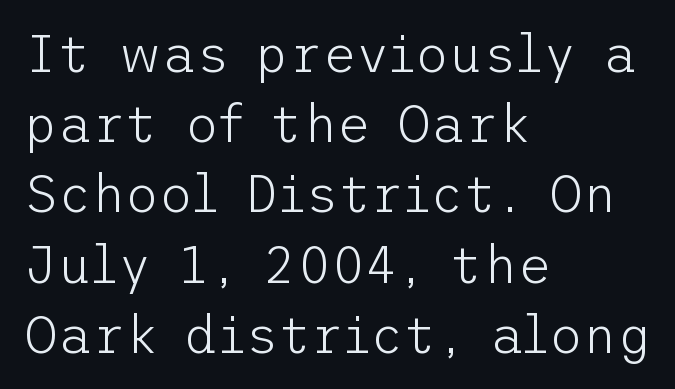
Tracking value appears to be zero — textbook default spacing. The foot of each line stays bare and open. Heaviness? Minimal to ordinary, like unemphasized prose. The ragged edge is on the right, which tells us the setting is flush left. To sum up the face: it is a sans, with no serifs. Quick note: not italic, upright.
